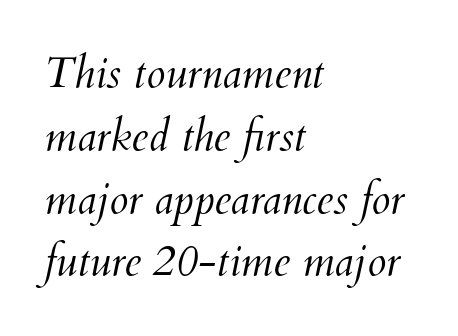
It's the slanting kind of type. Each line starts at the same left margin while the right side varies. A light-to-regular cut is what we see here. Character widths vary here, with narrow letters taking less room than wide ones. Does the leading feel generous? No, just average.
